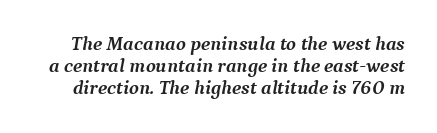
The image shows 20 px bold type, italic (leaning right); set tight line spacing (1.11x), normal letter spacing, not underlined.
